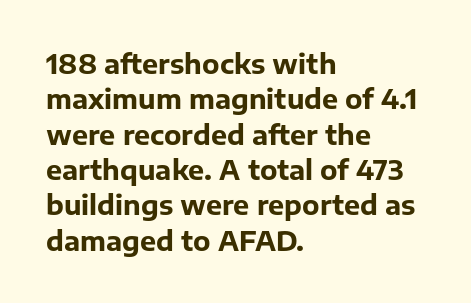
A clean baseline with only descenders dipping below it. These lines stack with their left ends in a neat column. Regular leading. Pretty heavy lettering here — definitely bold. Does extra space separate the letters? No, they use regular spacing.
